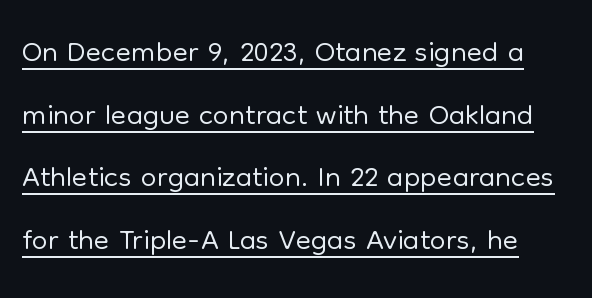
{"serif": "no", "italic": "no", "bold": "no", "weight": "light", "width": "normal", "stroke_contrast": "low", "x_height": "medium", "monospaced": "no", "underline": "yes", "line_spacing": "normal", "line_spacing_ratio": 1.39, "letter_spacing": "normal", "letter_spacing_em": 0.0, "glyph_px": 45}
